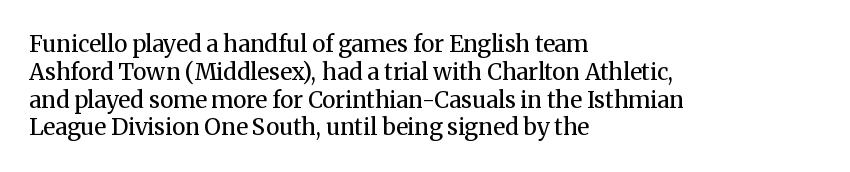
Q: Is the text bold? A: No.
Q: Is the text italic (slanted)? A: No, it is upright.
Q: Is the text underlined? A: No.
Q: How is the paragraph aligned? A: Left-aligned.
Q: Is the spacing between letters normal or unusually wide? A: Normal.
